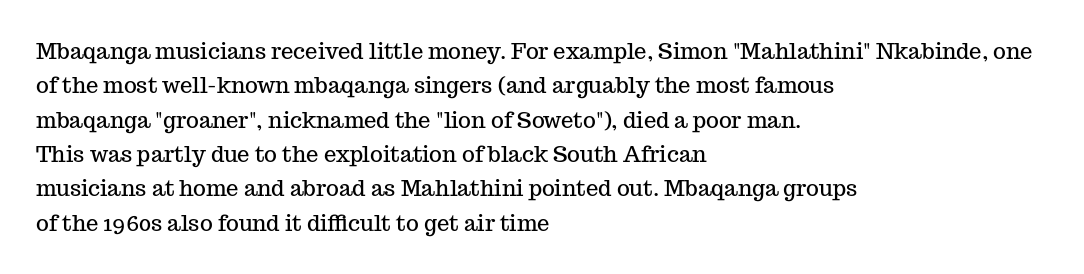
The image shows 22 px text type, upright; set left-aligned, normal line spacing (1.56x), normal letter spacing, not underlined.
